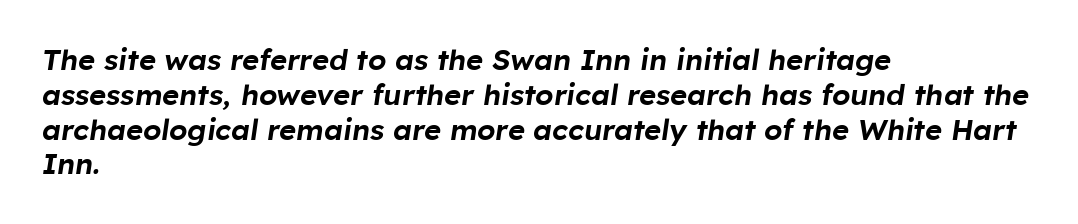
{"italic": "yes", "lean": "right", "slant_degrees": 8, "width": "normal", "stroke_contrast": "low", "x_height": "medium", "monospaced": "no", "underline": "no", "align": "left", "line_spacing_ratio": 1.2, "letter_spacing": "normal", "letter_spacing_em": 0.0, "glyph_px": 29}
